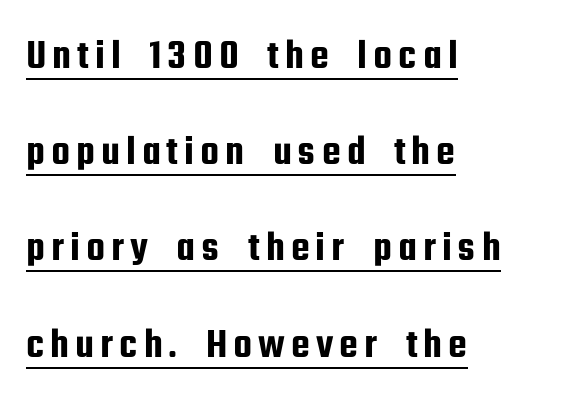
{"serif": "no", "italic": "no", "width": "condensed", "stroke_contrast": "low", "x_height": "medium", "monospaced": "no", "underline": "yes", "align": "left", "line_spacing": "loose", "line_spacing_ratio": 2.29, "glyph_px": 42}
